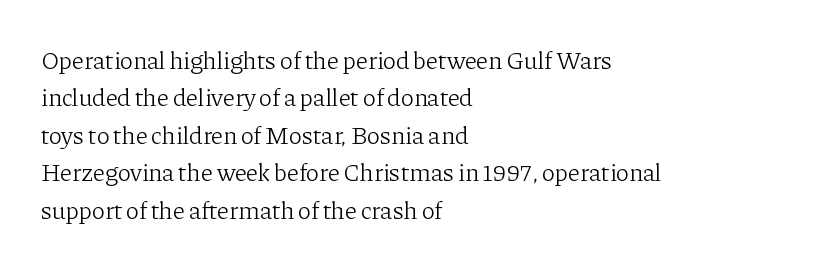
{"italic": "no", "bold": "no", "underline": "no", "align": "left", "line_spacing": "normal", "line_spacing_ratio": 1.5, "letter_spacing": "normal", "letter_spacing_em": 0.0, "glyph_px": 25}
